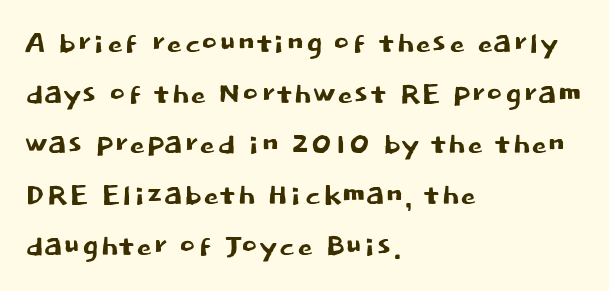
{"serif": "no", "italic": "no", "width": "normal", "stroke_contrast": "low", "x_height": "large", "monospaced": "no", "underline": "no", "align": "left", "line_spacing": "normal", "line_spacing_ratio": 1.3, "letter_spacing": "normal", "letter_spacing_em": 0.0, "glyph_px": 39}
